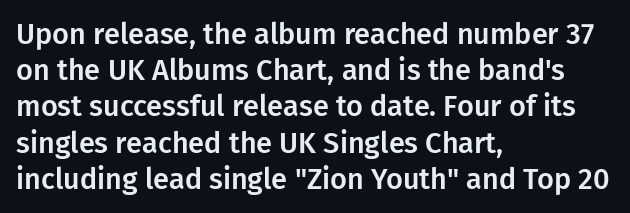
{"serif": "no", "italic": "no", "width": "normal", "stroke_contrast": "low", "x_height": "medium", "monospaced": "no", "underline": "no", "align": "left", "line_spacing": "normal", "line_spacing_ratio": 1.25, "letter_spacing": "normal", "letter_spacing_em": 0.0, "glyph_px": 29}
